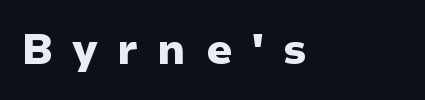
Q: Is the text bold? A: Yes.
Q: Is the text italic (slanted)? A: No, it is upright.
Q: Is the typeface a serif or a sans-serif typeface? A: Sans-serif.
Q: Is the text underlined? A: No.
Q: How is the paragraph aligned? A: Left-aligned.
Q: Is the spacing between letters normal or unusually wide? A: Unusually wide.
Q: Width (condensed, normal, or wide)? A: Normal.
Q: Stroke contrast? A: Low.
Q: x-height? A: Medium.
Q: Monospaced? A: No.
